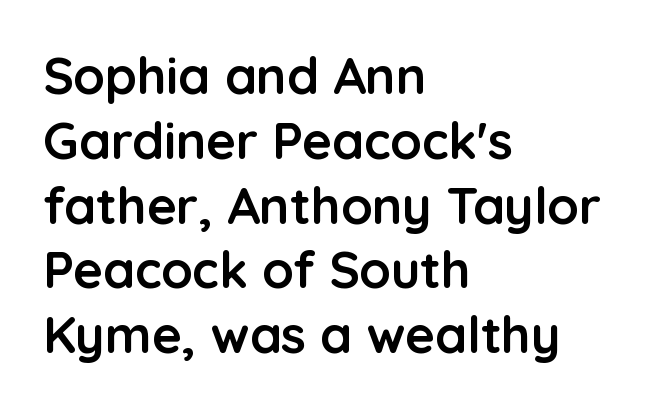
The image shows 51 px semibold sans-serif type, upright; set left-aligned, normal line spacing (1.27x), normal letter spacing, not underlined; low stroke contrast and a medium x-height.
